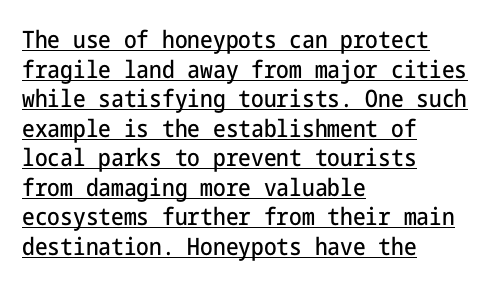
{"italic": "no", "underline": "yes", "align": "left", "line_spacing_ratio": 1.23, "letter_spacing": "normal", "letter_spacing_em": 0.0, "glyph_px": 24}
